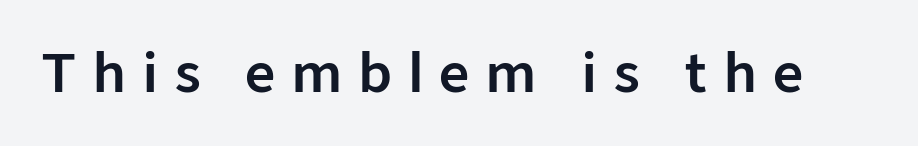
{"serif": "no", "italic": "no", "width": "normal", "stroke_contrast": "low", "x_height": "medium", "monospaced": "no", "underline": "no", "letter_spacing": "wide", "letter_spacing_em": 0.29, "glyph_px": 53}
